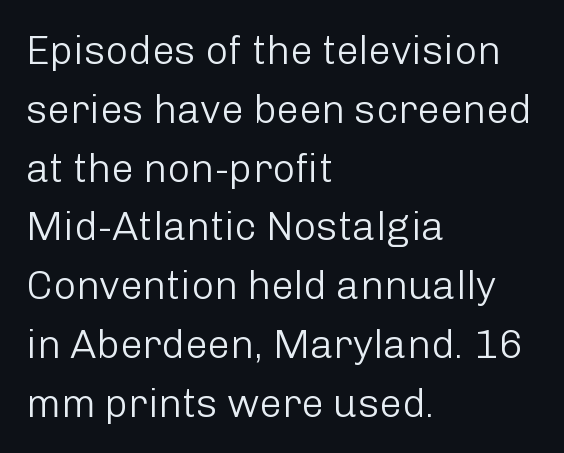
{"serif": "no", "italic": "no", "bold": "no", "weight": "light", "width": "normal", "stroke_contrast": "low", "x_height": "medium", "monospaced": "no", "underline": "no", "align": "left", "line_spacing": "normal", "line_spacing_ratio": 1.47, "letter_spacing": "normal", "letter_spacing_em": 0.0, "glyph_px": 40}
